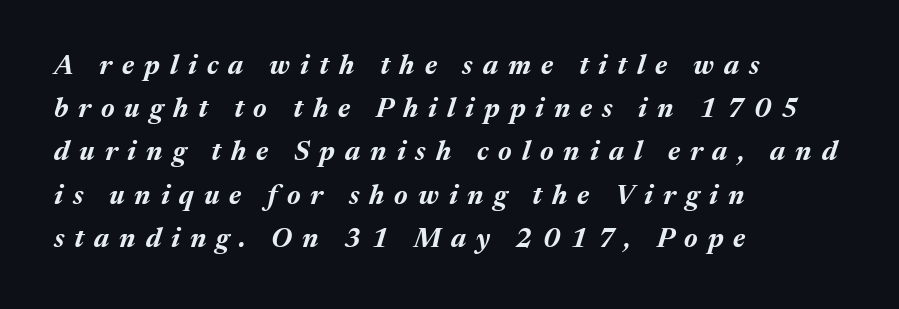
The typography opts for an oblique posture over an upright one. Bold? Absolutely — the strokes are thick and heavy. Is the letter spacing exaggerated? Yes — the characters are pushed far apart. No word sits above an underline. Layout note: lines flush left. A typesetter would call this leading conventional body-copy spacing.
